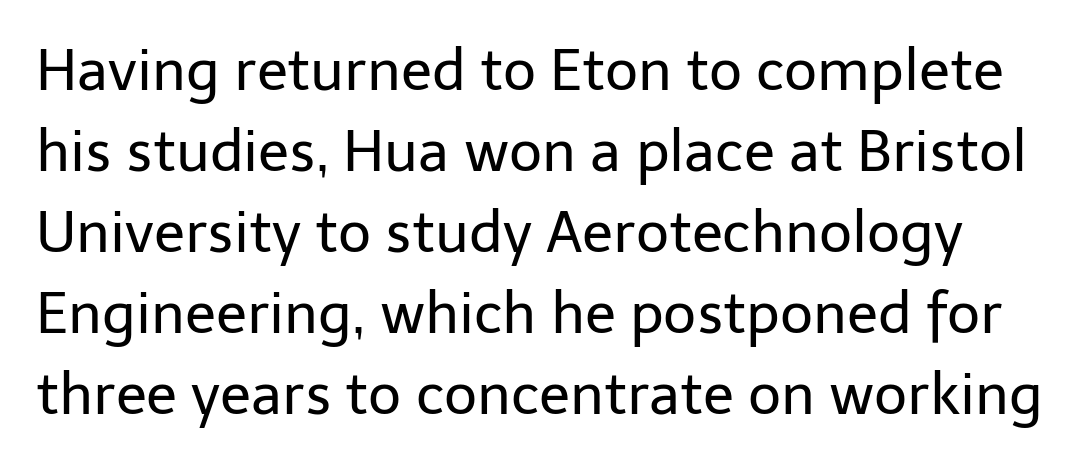
The image shows 57 px regular-weight sans-serif type, upright; set normal line spacing (1.42x), normal letter spacing, not underlined; low stroke contrast and a medium x-height.
